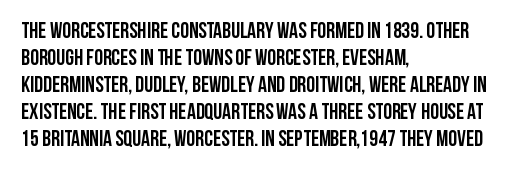
{"italic": "no", "bold": "yes", "underline": "no", "align": "left", "line_spacing_ratio": 1.23, "letter_spacing": "normal", "letter_spacing_em": 0.0, "glyph_px": 22}
